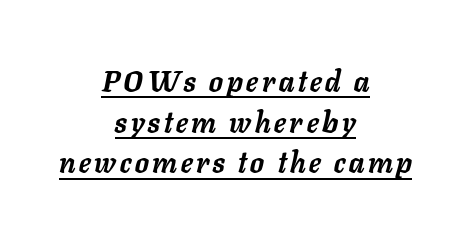
{"italic": "yes", "lean": "right", "slant_degrees": 11, "bold": "yes", "weight": "semibold", "width": "normal", "stroke_contrast": "low", "x_height": "medium", "monospaced": "no", "underline": "yes", "align": "center", "line_spacing": "normal", "line_spacing_ratio": 1.4, "glyph_px": 29}
